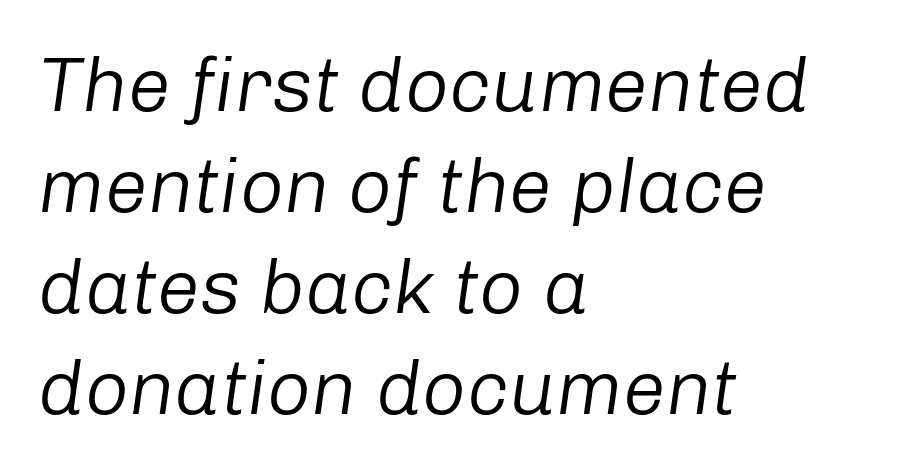
{"italic": "yes", "lean": "right", "slant_degrees": 8, "bold": "no", "weight": "regular", "width": "normal", "stroke_contrast": "low", "x_height": "medium", "monospaced": "no", "underline": "no", "align": "left", "line_spacing": "normal", "line_spacing_ratio": 1.31, "letter_spacing": "normal", "letter_spacing_em": 0.0, "glyph_px": 77}
